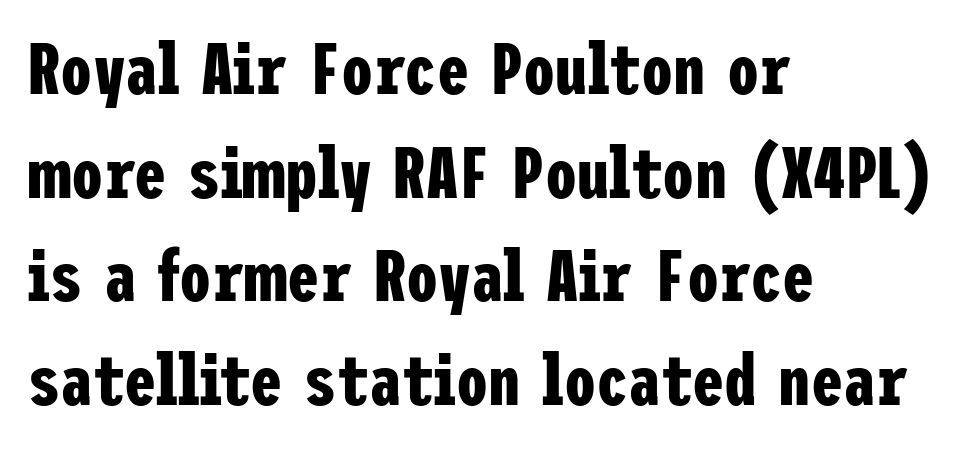
This sample uses a sans-serif face. A roman cut, with each character standing at attention. This rendering features lettering with no underline. These lines are set flush left with a ragged right edge. In terms of letterspacing, this is plain default setting.
